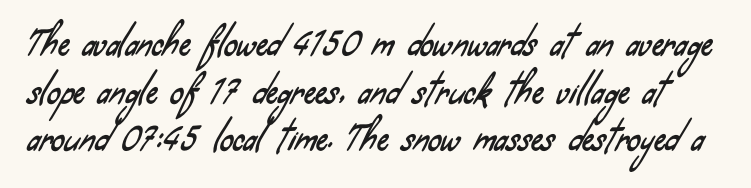
Q: Is the typeface a serif or a sans-serif typeface? A: Sans-serif.
Q: Is the text underlined? A: No.
Q: Is the spacing between letters normal or unusually wide? A: Normal.
Q: Is the spacing between lines tight, normal or loose? A: Normal.
Q: Width (condensed, normal, or wide)? A: Condensed.
Q: Stroke contrast? A: Low.
Q: x-height? A: Small.
Q: Monospaced? A: No.
